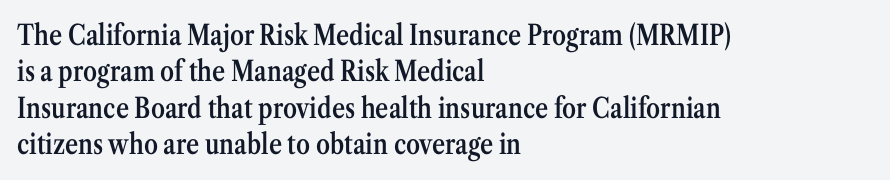
Q: Is the text bold? A: Semi-bold.
Q: Is the text italic (slanted)? A: No, it is upright.
Q: Is the typeface a serif or a sans-serif typeface? A: Serif.
Q: Is the text underlined? A: No.
Q: How is the paragraph aligned? A: Left-aligned.
Q: Is the spacing between letters normal or unusually wide? A: Normal.
Q: Is the spacing between lines tight, normal or loose? A: Normal.
Q: Width (condensed, normal, or wide)? A: Condensed.
Q: Stroke contrast? A: Medium.
Q: x-height? A: Medium.
Q: Monospaced? A: No.
